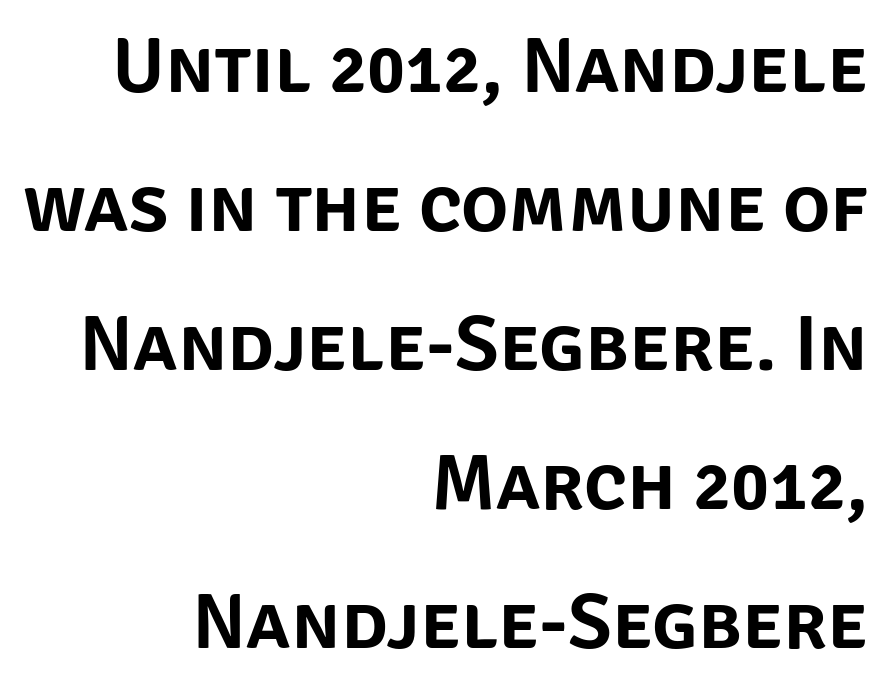
{"serif": "no", "italic": "no", "width": "normal", "stroke_contrast": "low", "x_height": "large", "monospaced": "no", "underline": "no", "align": "right", "line_spacing_ratio": 1.76, "letter_spacing": "normal", "letter_spacing_em": 0.0, "glyph_px": 79}
